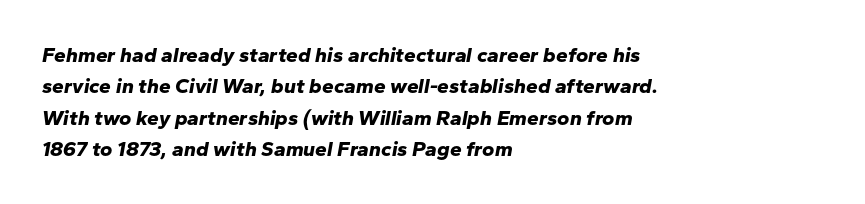
Q: Is the text bold? A: Yes.
Q: Is the text italic (slanted)? A: Yes, it leans right by about 10 degrees.
Q: Is the text underlined? A: No.
Q: How is the paragraph aligned? A: Left-aligned.
Q: Is the spacing between letters normal or unusually wide? A: Normal.
Q: Is the spacing between lines tight, normal or loose? A: Normal.
